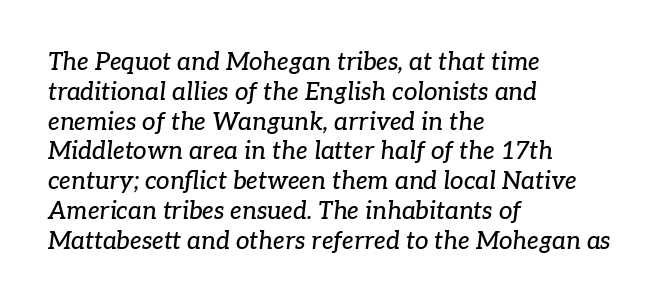
Leftover space on each line is placed entirely after the last word. The rendering keeps characters at their native spacing. Rendered with sloped, italic letterforms. Unmarked baselines from the first word to the last.
